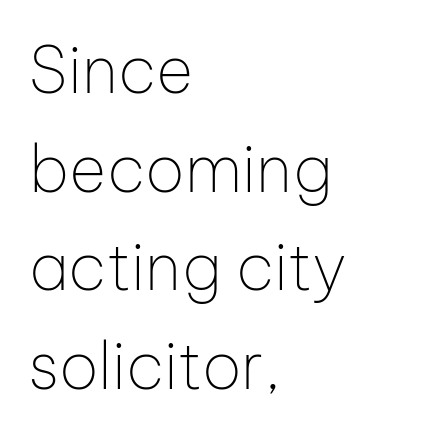
Q: Is the text bold? A: No.
Q: Is the text italic (slanted)? A: No, it is upright.
Q: Is the typeface a serif or a sans-serif typeface? A: Sans-serif.
Q: Is the text underlined? A: No.
Q: How is the paragraph aligned? A: Left-aligned.
Q: Is the spacing between letters normal or unusually wide? A: Normal.
Q: Is the spacing between lines tight, normal or loose? A: Normal.
Q: Width (condensed, normal, or wide)? A: Normal.
Q: Stroke contrast? A: Low.
Q: x-height? A: Medium.
Q: Monospaced? A: No.
